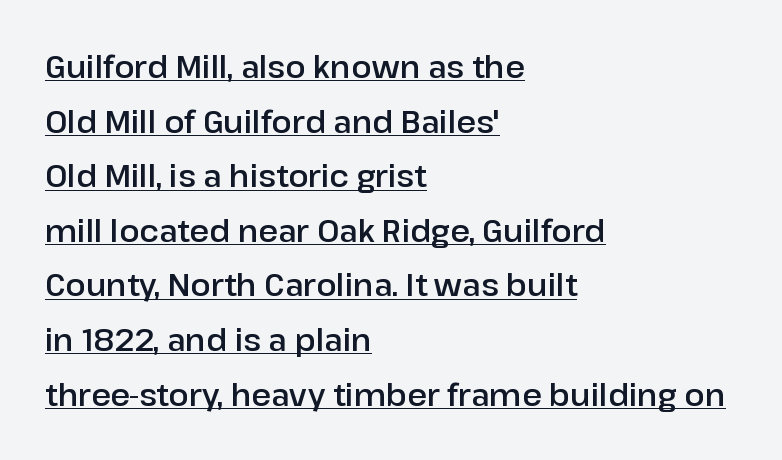
{"serif": "no", "italic": "no", "width": "normal", "stroke_contrast": "low", "x_height": "medium", "monospaced": "no", "underline": "yes", "align": "left", "line_spacing_ratio": 1.82, "letter_spacing": "normal", "letter_spacing_em": 0.0, "glyph_px": 30}
